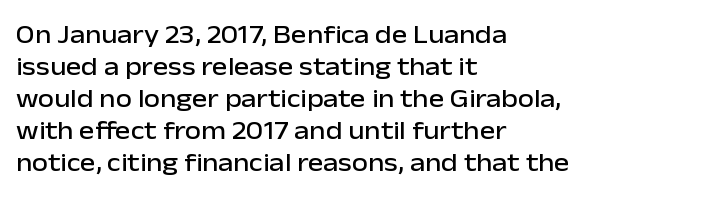
{"italic": "no", "underline": "no", "align": "left", "line_spacing_ratio": 1.23, "letter_spacing": "normal", "letter_spacing_em": 0.0, "glyph_px": 26}
